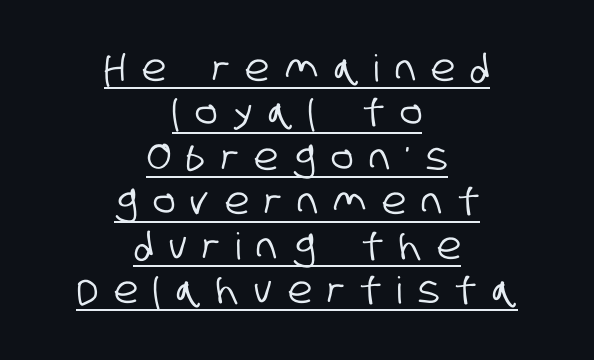
These characters rest on top of a visible drawn line. Reading down the block, each line starts at a different indent, mirrored at its end. Students, note that the glyphs here are deliberately spaced far apart. Observe the absence of serifs on each vertical stroke in this sample. These lines are rendered in a variable-pitch font.
